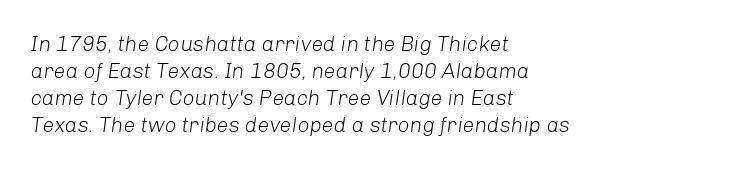
{"italic": "yes", "lean": "right", "slant_degrees": 8, "bold": "no", "underline": "no", "align": "left", "line_spacing": "normal", "line_spacing_ratio": 1.29, "letter_spacing": "normal", "letter_spacing_em": 0.0, "glyph_px": 21}
